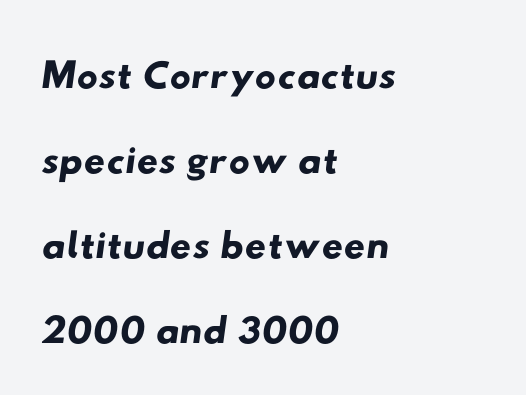
{"serif": "no", "width": "wide", "stroke_contrast": "low", "x_height": "small", "monospaced": "no", "underline": "no", "align": "left", "line_spacing": "normal", "line_spacing_ratio": 1.44, "letter_spacing": "normal", "letter_spacing_em": 0.0, "glyph_px": 59}
